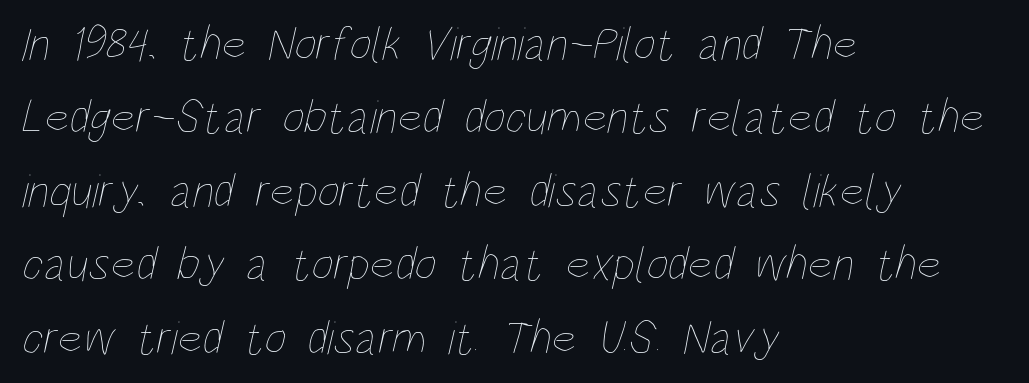
Each line starts at the same left margin while the right side varies. Character widths vary here, with narrow letters taking less room than wide ones. Only glyphs here, with clear space below each row. Nobody touched the tracking dial on this one. Stroke mass is kept to a normal reading level or below. Regarding leading, the lines here are spaced in the standard way.
